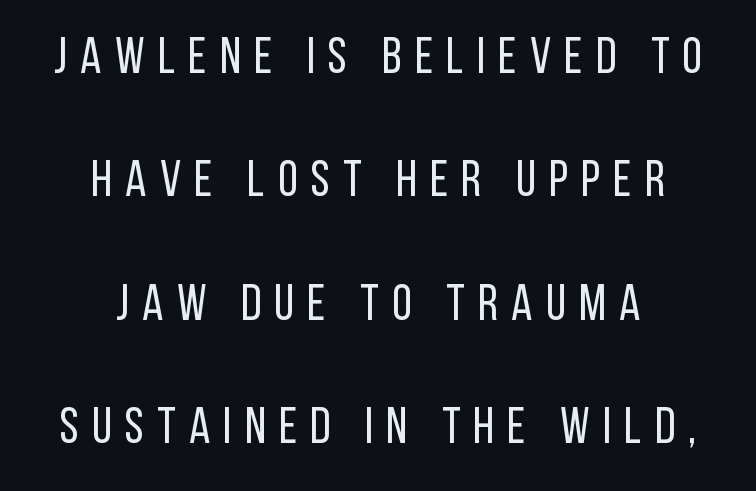
Proportional: the letters do not fall into vertical columns. Glance below the letters and you will spot only blank space. Interline gaps are noticeably wide in this sample. Every stem runs plumb, perpendicular to the baseline. Neither beginnings nor endings align; midpoints do. Between one letter and the next there's a generous, obvious gap.
